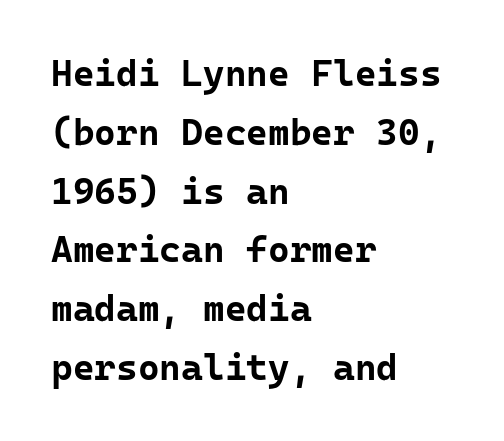
Q: Is the text bold? A: Yes.
Q: Is the text italic (slanted)? A: No, it is upright.
Q: Is the typeface a serif or a sans-serif typeface? A: Sans-serif.
Q: Is the text underlined? A: No.
Q: How is the paragraph aligned? A: Left-aligned.
Q: Is the spacing between letters normal or unusually wide? A: Normal.
Q: Is the spacing between lines tight, normal or loose? A: Normal.
Q: Width (condensed, normal, or wide)? A: Normal.
Q: Stroke contrast? A: Low.
Q: x-height? A: Medium.
